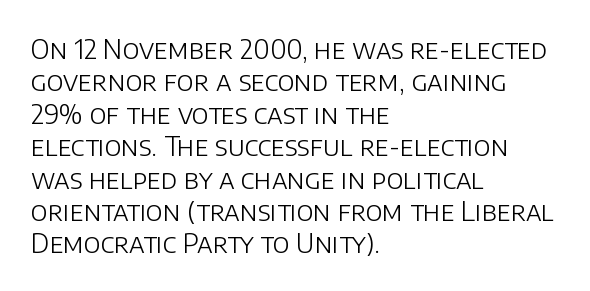
The image shows 27 px text type, upright; set left-aligned, line spacing 1.2x, normal letter spacing, not underlined.
